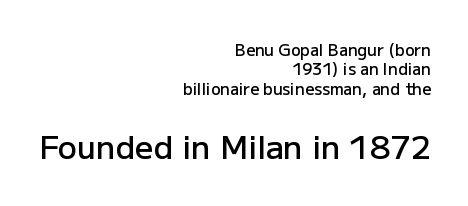
Q: Is the text bold? A: Semi-bold.
Q: Is the text italic (slanted)? A: No, it is upright.
Q: Is the typeface a serif or a sans-serif typeface? A: Sans-serif.
Q: Is the text underlined? A: No.
Q: How is the paragraph aligned? A: Right-aligned.
Q: Is the spacing between letters normal or unusually wide? A: Normal.
Q: Which block of text is set in a larger size, the first (top) or the second (bottom)? A: The second (bottom) one.
Q: Width (condensed, normal, or wide)? A: Normal.
Q: Stroke contrast? A: Low.
Q: x-height? A: Medium.
Q: Monospaced? A: No.
